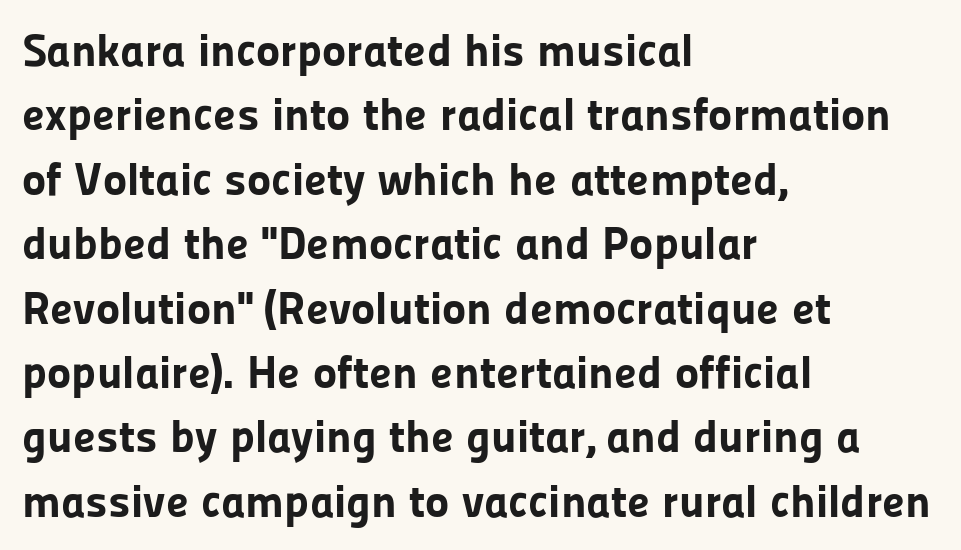
{"serif": "no", "italic": "no", "bold": "yes", "weight": "bold", "width": "normal", "stroke_contrast": "low", "x_height": "medium", "monospaced": "no", "underline": "no", "align": "left", "line_spacing": "normal", "line_spacing_ratio": 1.4, "letter_spacing": "normal", "letter_spacing_em": 0.0, "glyph_px": 46}
